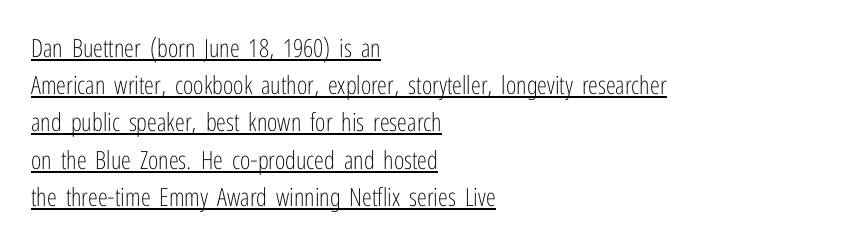
Nothing heavy about these letters — not bold at all. Each word holds together tightly as a unit, with standard inter-letter gaps. Is there any slant? The stems are plumb. This rendering features underlined lettering.
